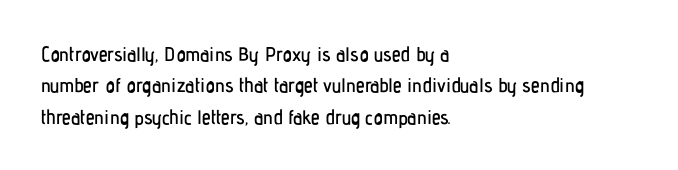
{"italic": "no", "underline": "no", "align": "left", "line_spacing": "normal", "line_spacing_ratio": 1.57, "letter_spacing": "normal", "letter_spacing_em": 0.0, "glyph_px": 20}
